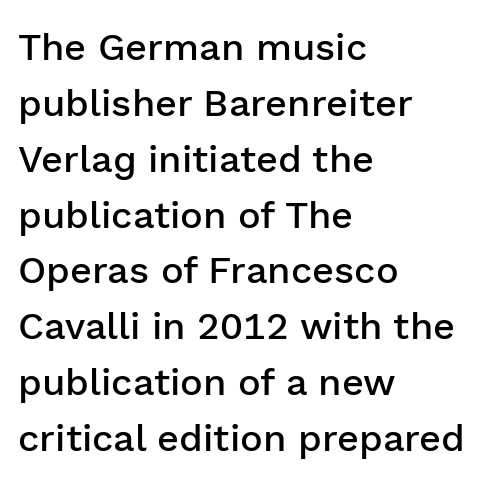
The image shows 38 px semibold sans-serif type, upright; set left-aligned, normal line spacing (1.47x), normal letter spacing, not underlined; low stroke contrast and a medium x-height.
